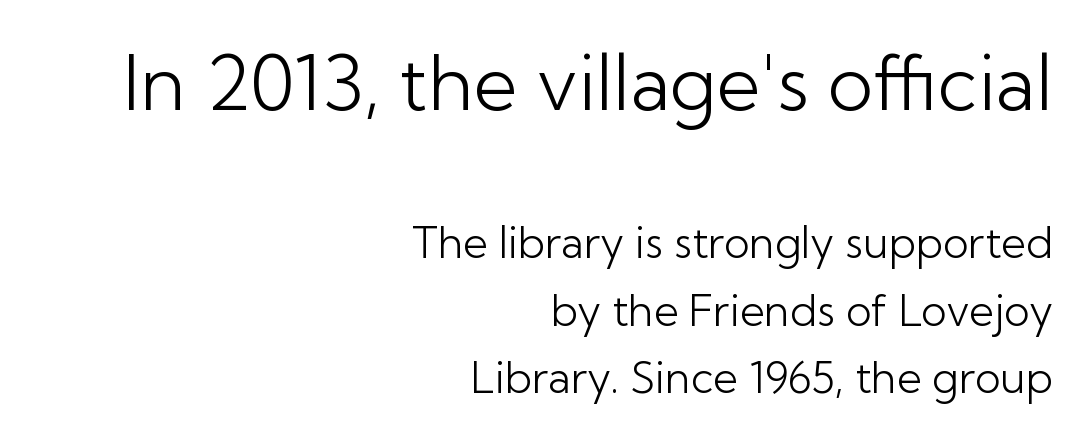
Q: Is the text bold? A: No.
Q: Is the text italic (slanted)? A: No, it is upright.
Q: Is the typeface a serif or a sans-serif typeface? A: Sans-serif.
Q: Is the text underlined? A: No.
Q: How is the paragraph aligned? A: Right-aligned.
Q: Is the spacing between letters normal or unusually wide? A: Normal.
Q: Is the spacing between lines tight, normal or loose? A: Normal.
Q: Which block of text is set in a larger size, the first (top) or the second (bottom)? A: The first (top) one.
Q: Width (condensed, normal, or wide)? A: Normal.
Q: Stroke contrast? A: Low.
Q: x-height? A: Medium.
Q: Monospaced? A: No.
